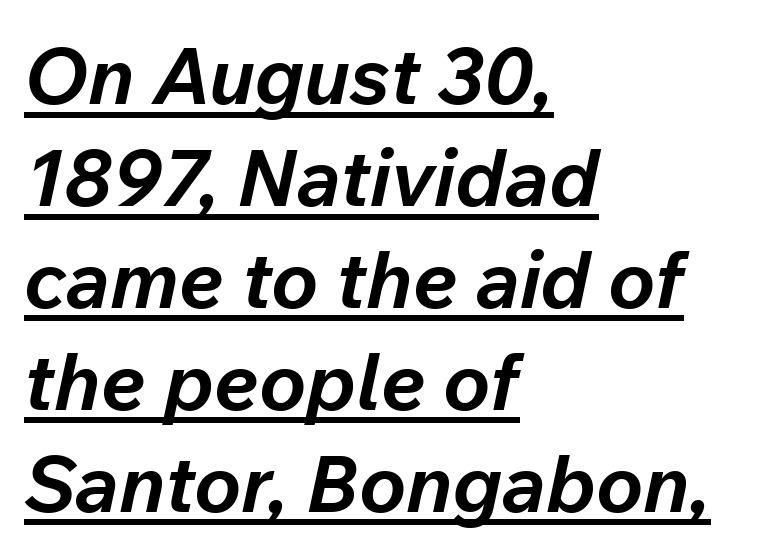
{"italic": "yes", "lean": "right", "slant_degrees": 12, "bold": "yes", "weight": "bold", "width": "normal", "stroke_contrast": "low", "x_height": "medium", "monospaced": "no", "underline": "yes", "align": "left", "line_spacing": "normal", "line_spacing_ratio": 1.29, "letter_spacing": "normal", "letter_spacing_em": 0.0, "glyph_px": 79}
